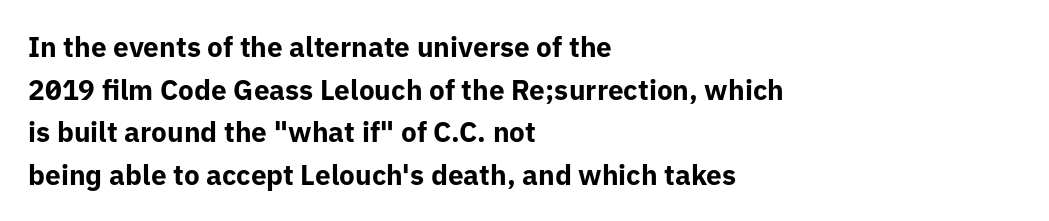
Q: Is the text bold? A: Yes.
Q: Is the text italic (slanted)? A: No, it is upright.
Q: Is the typeface a serif or a sans-serif typeface? A: Sans-serif.
Q: Is the text underlined? A: No.
Q: How is the paragraph aligned? A: Left-aligned.
Q: Is the spacing between letters normal or unusually wide? A: Normal.
Q: Is the spacing between lines tight, normal or loose? A: Normal.
Q: Width (condensed, normal, or wide)? A: Normal.
Q: Stroke contrast? A: Low.
Q: x-height? A: Medium.
Q: Monospaced? A: No.
